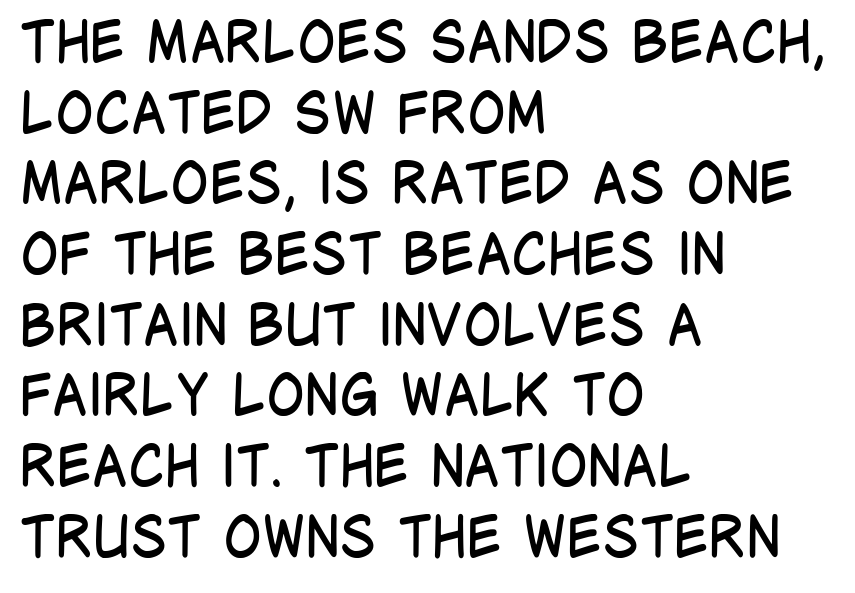
Q: Is the text bold? A: No.
Q: Is the text italic (slanted)? A: No, it is upright.
Q: Is the typeface a serif or a sans-serif typeface? A: Sans-serif.
Q: Is the text underlined? A: No.
Q: How is the paragraph aligned? A: Left-aligned.
Q: Is the spacing between letters normal or unusually wide? A: Normal.
Q: Width (condensed, normal, or wide)? A: Condensed.
Q: Stroke contrast? A: Low.
Q: x-height? A: Large.
Q: Monospaced? A: No.
